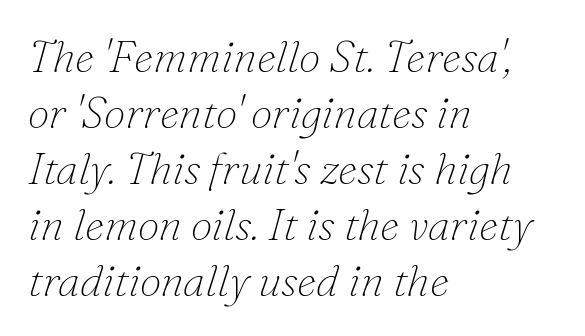
Q: Is the text bold? A: No.
Q: Is the text italic (slanted)? A: Yes, it leans right by about 16 degrees.
Q: Is the typeface a serif or a sans-serif typeface? A: Serif.
Q: Is the text underlined? A: No.
Q: How is the paragraph aligned? A: Left-aligned.
Q: Is the spacing between letters normal or unusually wide? A: Normal.
Q: Is the spacing between lines tight, normal or loose? A: Normal.
Q: Width (condensed, normal, or wide)? A: Normal.
Q: Stroke contrast? A: Low.
Q: x-height? A: Small.
Q: Monospaced? A: No.
